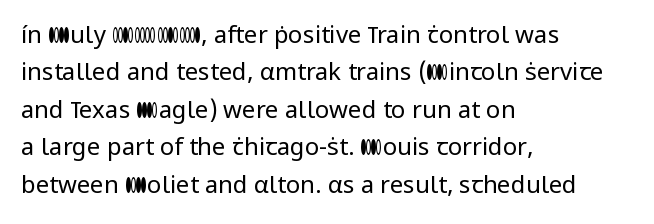
Q: Is the text bold? A: No.
Q: Is the text italic (slanted)? A: No, it is upright.
Q: Is the text underlined? A: No.
Q: How is the paragraph aligned? A: Left-aligned.
Q: Is the spacing between letters normal or unusually wide? A: Normal.
Q: Is the spacing between lines tight, normal or loose? A: Normal.
